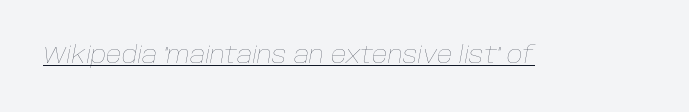
Think standard paragraph weight, or any step lighter than that. Notice how the stems are inclined rather than vertical — that's the hallmark of italics. The letters sit at their default tracking, neither squeezed nor spread. Check the space under the baseline: a stroke is drawn there.
